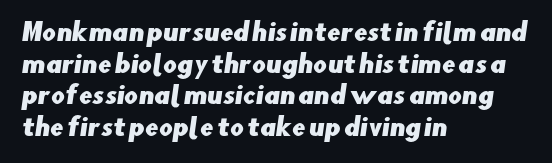
{"underline": "no", "align": "left", "line_spacing": "normal", "line_spacing_ratio": 1.32, "letter_spacing": "normal", "letter_spacing_em": 0.0, "glyph_px": 24}
